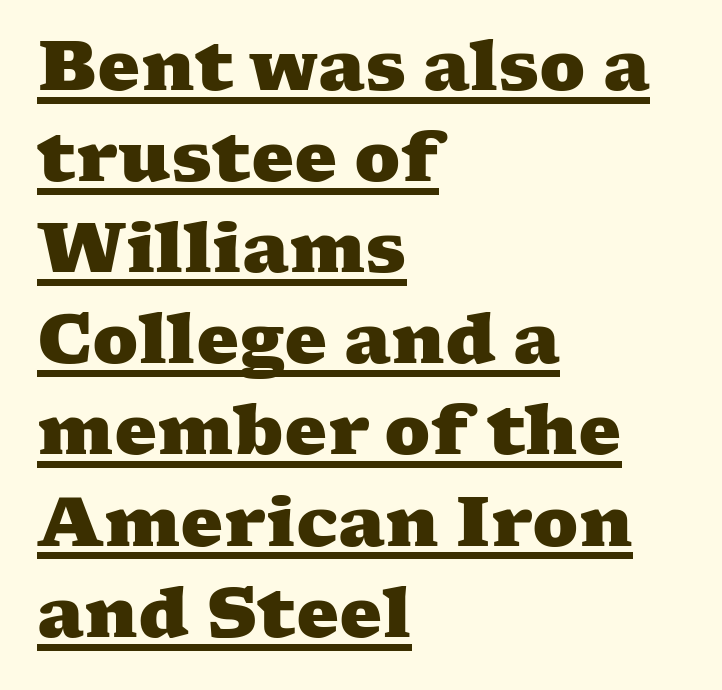
{"serif": "yes", "bold": "yes", "weight": "heavy", "width": "wide", "stroke_contrast": "medium", "x_height": "medium", "monospaced": "no", "underline": "yes", "align": "left", "line_spacing": "normal", "line_spacing_ratio": 1.34, "letter_spacing": "normal", "letter_spacing_em": 0.0, "glyph_px": 68}
